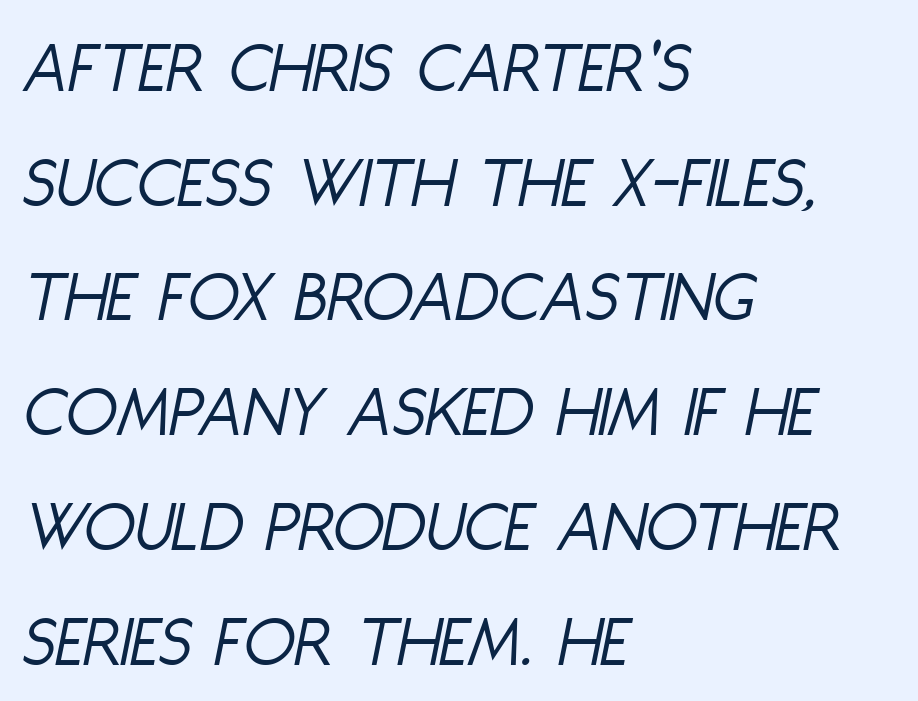
The image shows 75 px light, condensed type, italic (leaning right); set left-aligned, normal line spacing (1.53x), normal letter spacing, not underlined; low stroke contrast and a large x-height.
